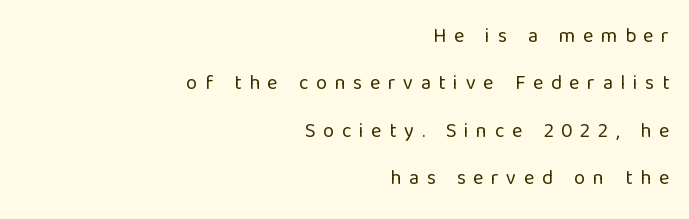
The image shows 20 px text type, upright; set right-aligned, loose line spacing (2.37x), unusually wide letter spacing (+0.38 em), not underlined.
